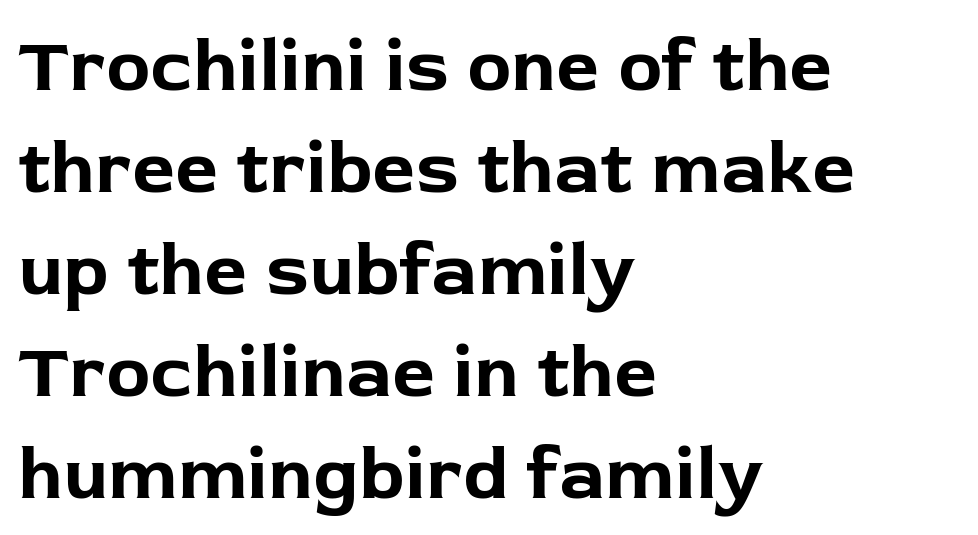
{"serif": "no", "italic": "no", "bold": "yes", "weight": "bold", "width": "normal", "stroke_contrast": "low", "x_height": "medium", "monospaced": "no", "underline": "no", "align": "left", "line_spacing": "normal", "line_spacing_ratio": 1.36, "letter_spacing": "normal", "letter_spacing_em": 0.0, "glyph_px": 75}
